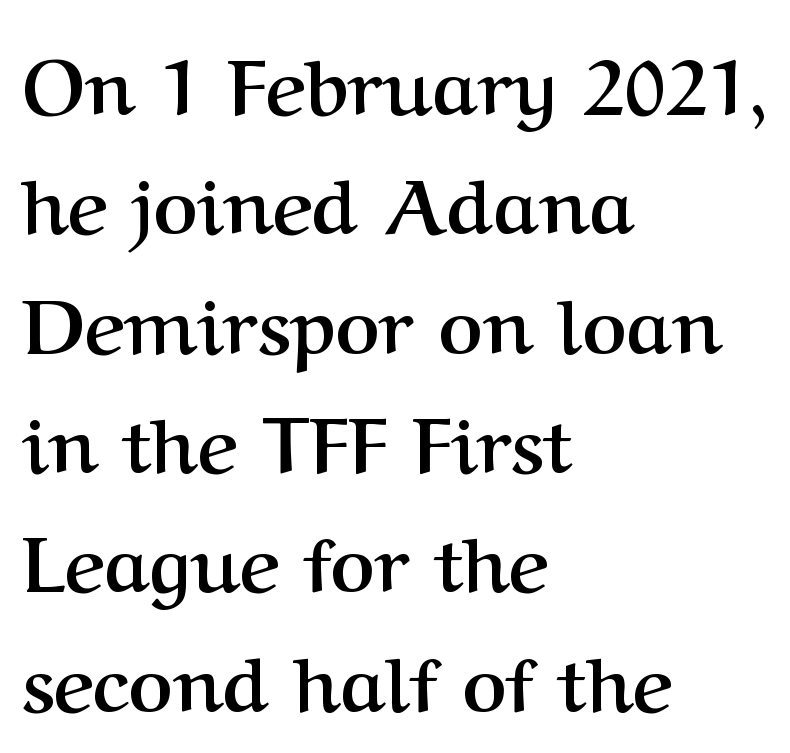
Does the type have serifs? Yes, each stem ends in a small foot. Leading matches the norm, producing a regular column. The axis of the letterforms is exactly vertical. Students, note that the glyphs here touch the page at normal intervals. Each line starts at the same left margin while the right side varies. Note the varied advance widths — an 'i' is clearly narrower than an 'm'.
